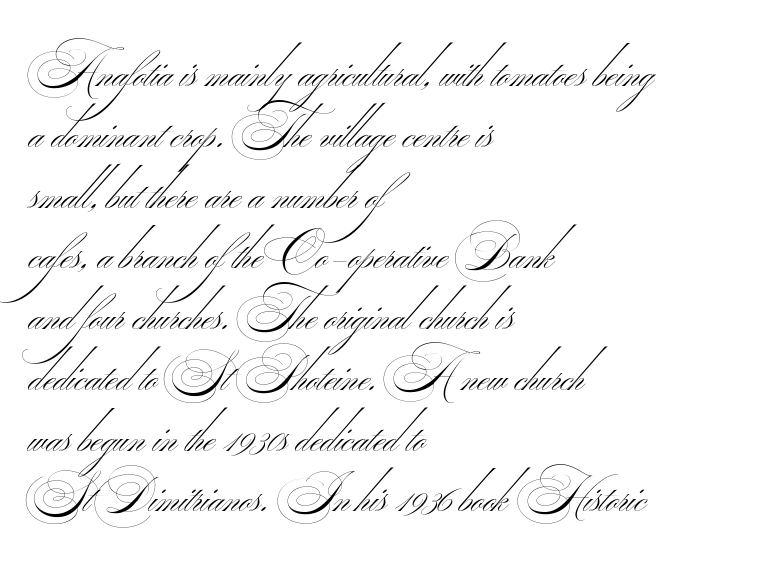
The image shows 49 px thin, wide sans-serif type; set left-aligned, line spacing 1.24x, normal letter spacing, not underlined; medium stroke contrast.
